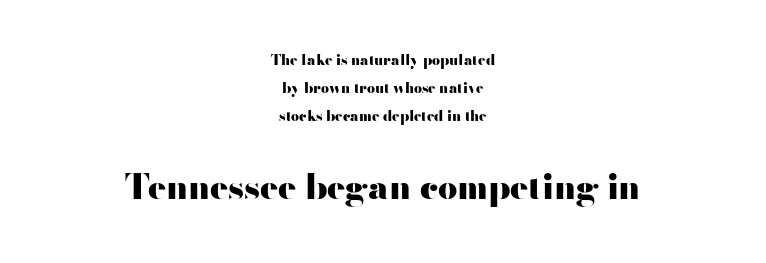
Q: Is the text bold? A: Yes.
Q: Is the text italic (slanted)? A: No, it is upright.
Q: Is the typeface a serif or a sans-serif typeface? A: Serif.
Q: Is the text underlined? A: No.
Q: How is the paragraph aligned? A: Centered.
Q: Is the spacing between letters normal or unusually wide? A: Normal.
Q: Is the spacing between lines tight, normal or loose? A: Loose.
Q: Which block of text is set in a larger size, the first (top) or the second (bottom)? A: The second (bottom) one.
Q: Width (condensed, normal, or wide)? A: Wide.
Q: Stroke contrast? A: High.
Q: x-height? A: Small.
Q: Monospaced? A: No.
